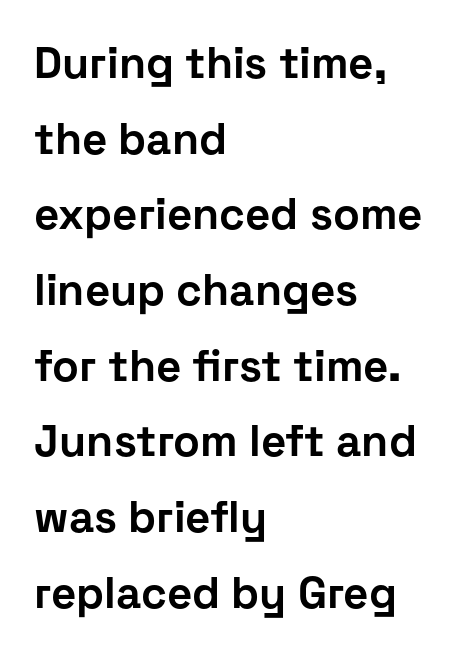
Every row of glyphs begins at an identical x-position on the left. Summary of weight: heavy, a full bold. Descender tails drop into unmarked territory. Look at the bottom of the vertical strokes: they stop flat, with no serifs. Nothing unusual about the tracking: characters are spaced as the font intends.
